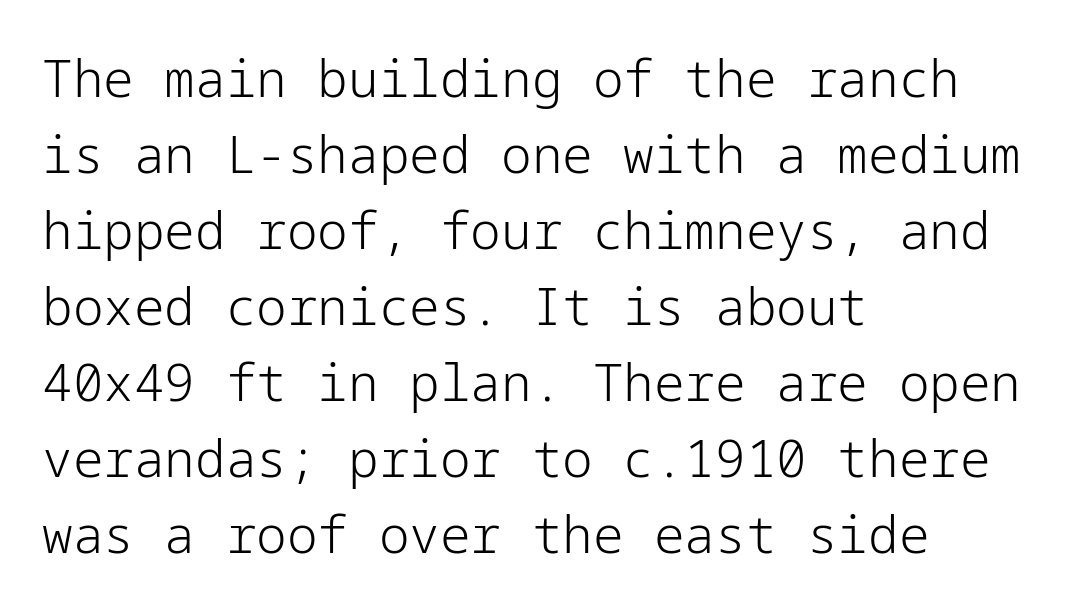
Q: Is the text bold? A: No.
Q: Is the text italic (slanted)? A: No, it is upright.
Q: Is the typeface a serif or a sans-serif typeface? A: Sans-serif.
Q: Is the text underlined? A: No.
Q: How is the paragraph aligned? A: Left-aligned.
Q: Is the spacing between letters normal or unusually wide? A: Normal.
Q: Is the spacing between lines tight, normal or loose? A: Normal.
Q: Width (condensed, normal, or wide)? A: Normal.
Q: Stroke contrast? A: Low.
Q: x-height? A: Medium.
